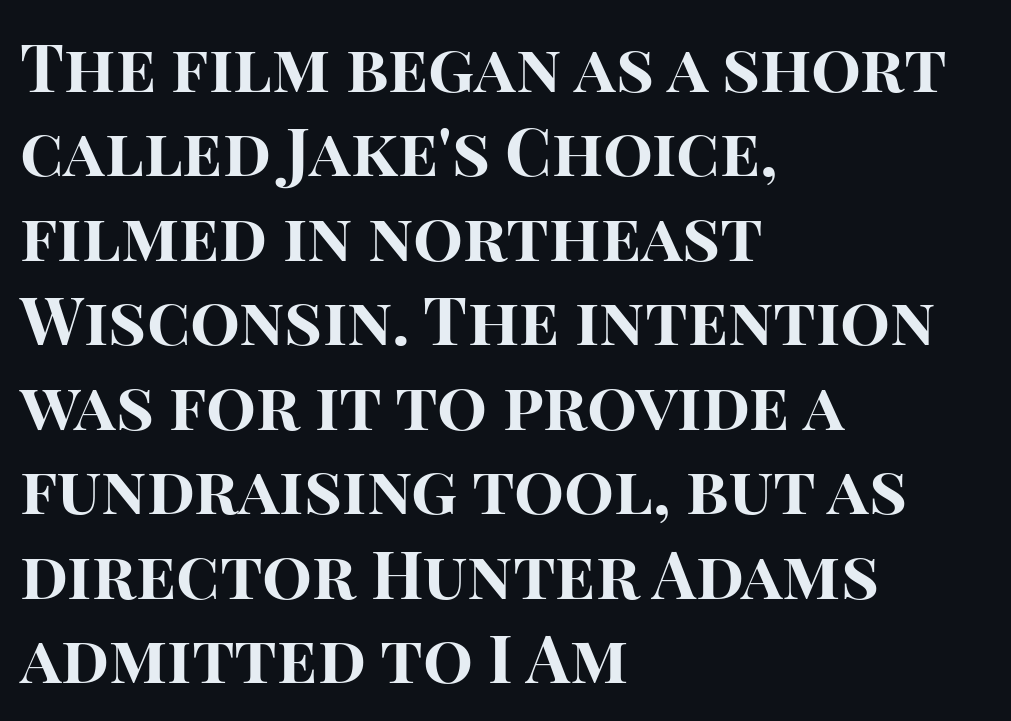
Tracking here is standard; glyphs follow each other at the usual distance. No feet cap the strokes, marking this as sans-serif type. The sample has been set heavy, in full bold. Is this a fixed-width face? No — the glyphs have proportional, varying widths. Vertical strokes here are truly vertical. Reading down the block, your eye returns to a fixed left position each line.
